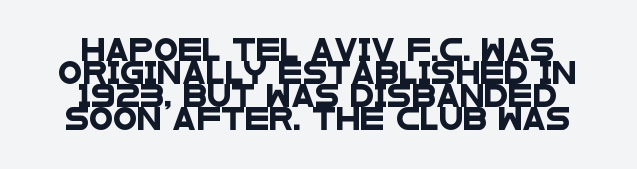
The image shows 22 px text type; set tight line spacing (1.05x), normal letter spacing, not underlined.
